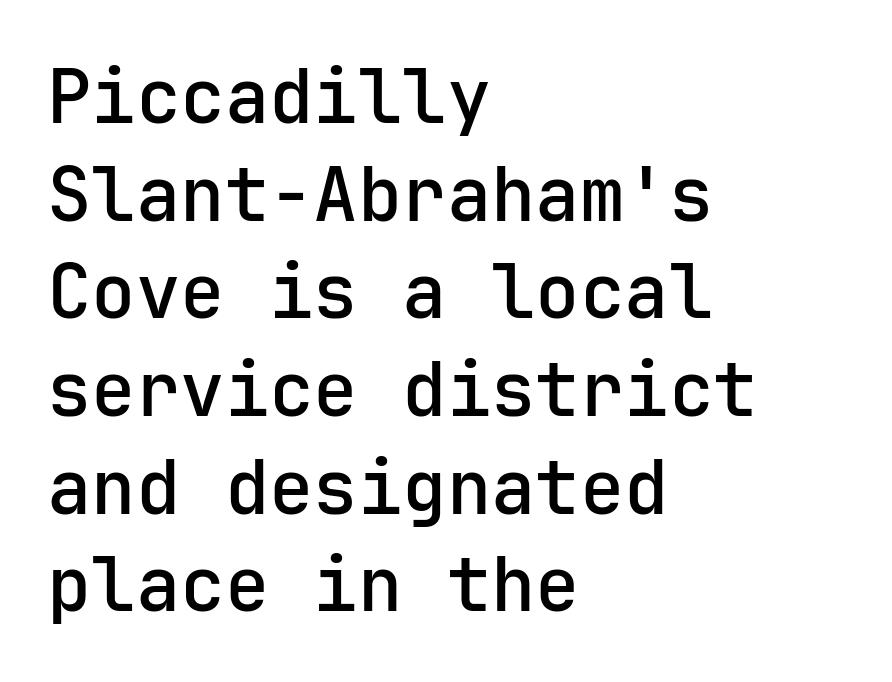
{"serif": "no", "italic": "no", "bold": "semi", "weight": "semibold", "width": "normal", "stroke_contrast": "low", "x_height": "medium", "underline": "no", "align": "left", "line_spacing": "normal", "line_spacing_ratio": 1.32, "letter_spacing": "normal", "letter_spacing_em": 0.0, "glyph_px": 74}
